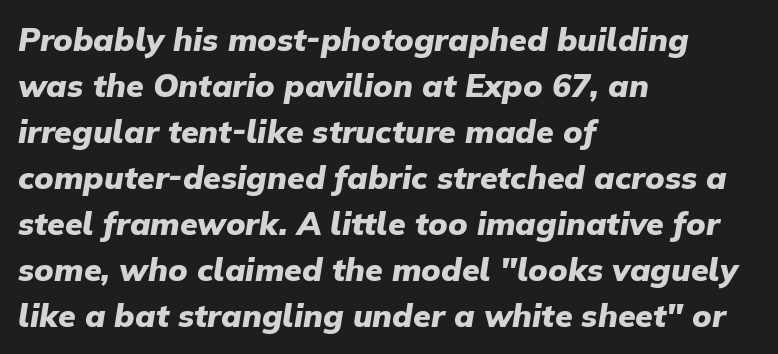
The image shows 32 px heavy type, italic (leaning right); set left-aligned, normal line spacing (1.44x), normal letter spacing, not underlined; low stroke contrast and a medium x-height.
